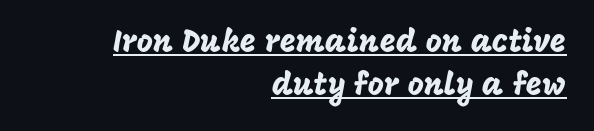
{"serif": "no", "width": "normal", "stroke_contrast": "low", "x_height": "large", "monospaced": "no", "underline": "yes", "align": "right", "line_spacing": "normal", "line_spacing_ratio": 1.38, "letter_spacing": "normal", "letter_spacing_em": 0.0, "glyph_px": 31}
